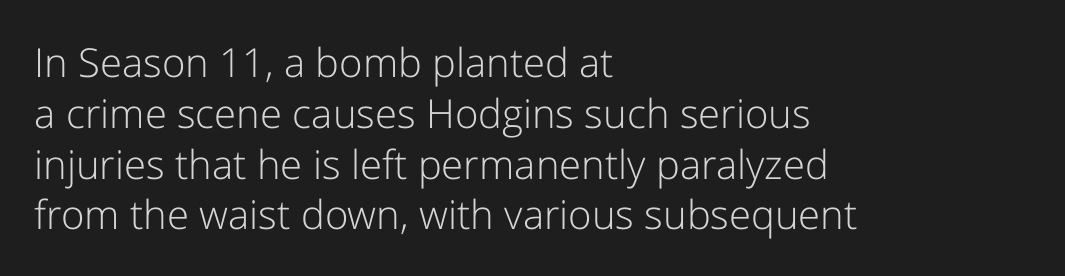
Q: Is the text bold? A: No.
Q: Is the text italic (slanted)? A: No, it is upright.
Q: Is the typeface a serif or a sans-serif typeface? A: Sans-serif.
Q: Is the text underlined? A: No.
Q: How is the paragraph aligned? A: Left-aligned.
Q: Is the spacing between letters normal or unusually wide? A: Normal.
Q: Is the spacing between lines tight, normal or loose? A: Normal.
Q: Width (condensed, normal, or wide)? A: Normal.
Q: Stroke contrast? A: Low.
Q: x-height? A: Medium.
Q: Monospaced? A: No.
